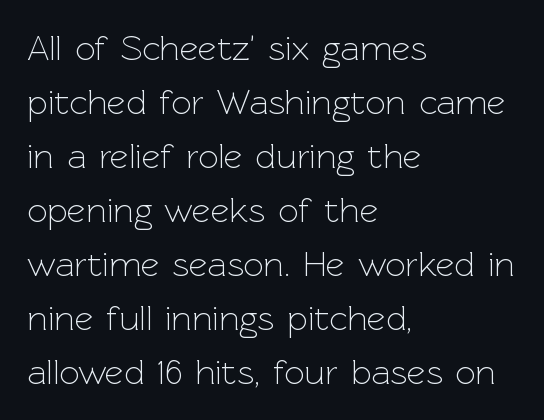
The image shows 36 px light sans-serif type, upright; set left-aligned, normal line spacing (1.5x), normal letter spacing, not underlined; a medium x-height.
